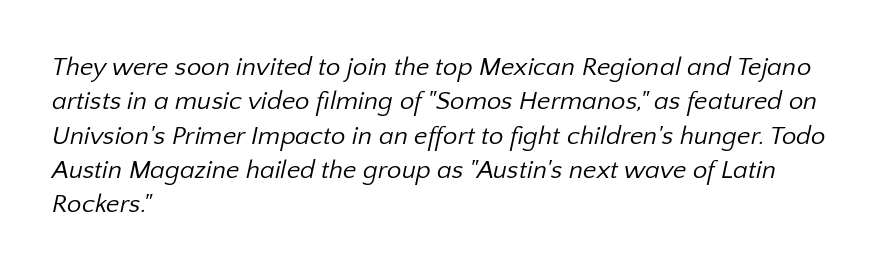
Q: Is the text bold? A: No.
Q: Is the text underlined? A: No.
Q: How is the paragraph aligned? A: Left-aligned.
Q: Is the spacing between letters normal or unusually wide? A: Normal.
Q: Is the spacing between lines tight, normal or loose? A: Normal.
